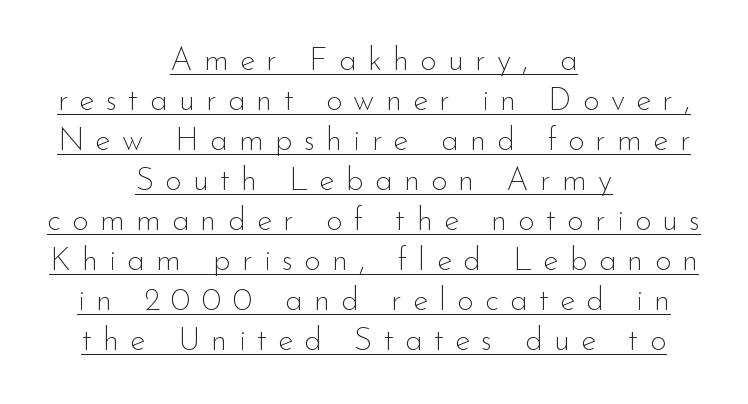
Q: Is the text bold? A: No.
Q: Is the text italic (slanted)? A: No, it is upright.
Q: Is the typeface a serif or a sans-serif typeface? A: Sans-serif.
Q: Is the text underlined? A: Yes.
Q: How is the paragraph aligned? A: Centered.
Q: Is the spacing between letters normal or unusually wide? A: Unusually wide.
Q: Is the spacing between lines tight, normal or loose? A: Normal.
Q: Width (condensed, normal, or wide)? A: Normal.
Q: Stroke contrast? A: Low.
Q: x-height? A: Small.
Q: Monospaced? A: No.
